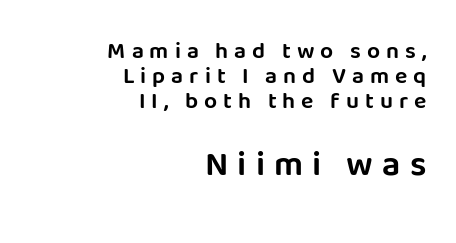
Q: Is the text italic (slanted)? A: No, it is upright.
Q: Is the typeface a serif or a sans-serif typeface? A: Sans-serif.
Q: Is the text underlined? A: No.
Q: How is the paragraph aligned? A: Right-aligned.
Q: Is the spacing between letters normal or unusually wide? A: Unusually wide.
Q: Is the spacing between lines tight, normal or loose? A: Tight.
Q: Which block of text is set in a larger size, the first (top) or the second (bottom)? A: The second (bottom) one.
Q: Width (condensed, normal, or wide)? A: Normal.
Q: Stroke contrast? A: Low.
Q: x-height? A: Large.
Q: Monospaced? A: No.
